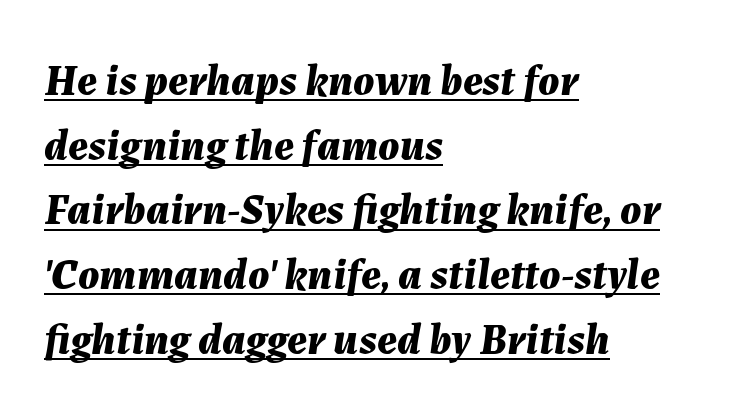
{"italic": "yes", "lean": "right", "slant_degrees": 7, "bold": "yes", "weight": "bold", "width": "normal", "stroke_contrast": "medium", "x_height": "medium", "monospaced": "no", "underline": "yes", "align": "left", "line_spacing": "normal", "line_spacing_ratio": 1.47, "letter_spacing": "normal", "letter_spacing_em": 0.0, "glyph_px": 44}
